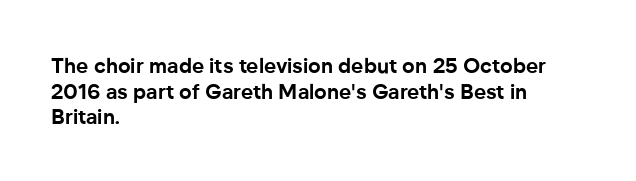
Is there any slant? The stems are plumb. The zone under the glyphs is completely vacant. Caption: bold face, heavy strokes. Each word holds together tightly as a unit, with standard inter-letter gaps. Does the copy run flush right? No — it runs flush left.
